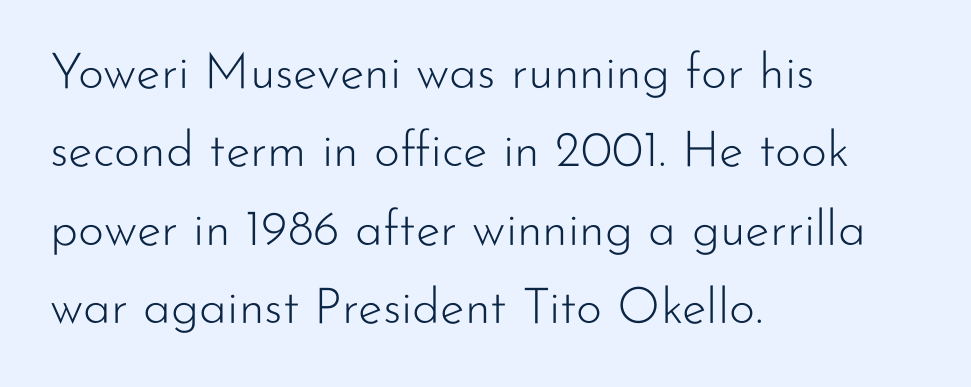
Characters remain perfectly vertical along every line. The font is comparable to plain body text, perhaps lighter. There is no visible air inserted between adjacent glyphs. Decoration check: the copy has no underline. Examine the stroke ends and you'll find no serifs. Is this a fixed-width face? No — the glyphs have proportional, varying widths.
